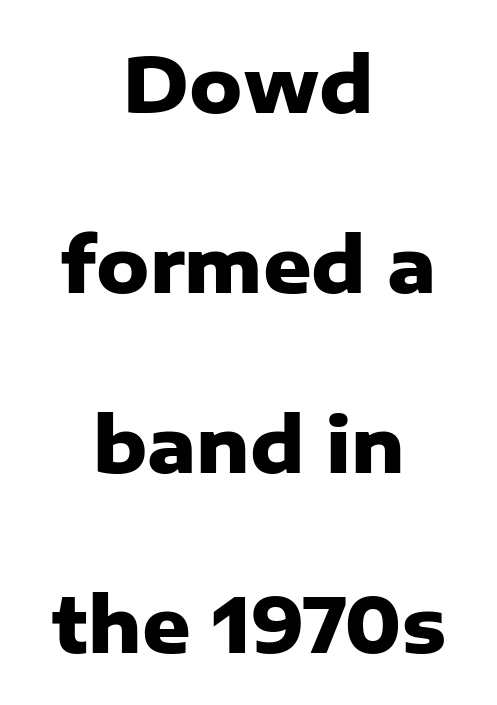
{"serif": "no", "italic": "no", "bold": "yes", "weight": "heavy", "width": "normal", "stroke_contrast": "low", "x_height": "medium", "monospaced": "no", "underline": "no", "align": "center", "line_spacing": "loose", "line_spacing_ratio": 2.4, "letter_spacing": "normal", "letter_spacing_em": 0.0, "glyph_px": 75}
